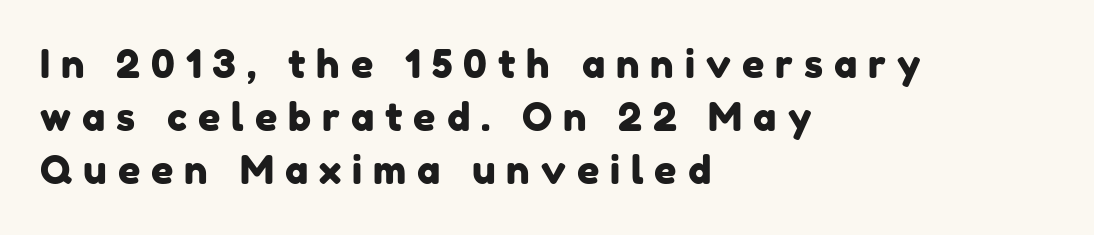
The image shows 39 px sans-serif type; set left-aligned, normal line spacing (1.36x), unusually wide letter spacing (+0.28 em), not underlined; low stroke contrast and a medium x-height.
